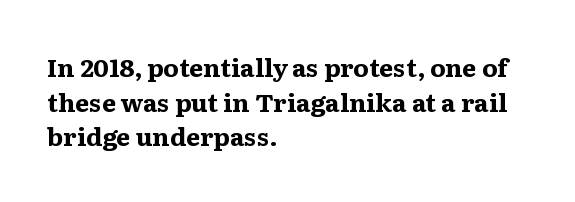
The type sits square on the baseline with zero lean. Summary of weight: heavy, a full bold. Rule under the text: the space is simply empty. Is the letter spacing exaggerated? No — it looks like the ordinary default.
